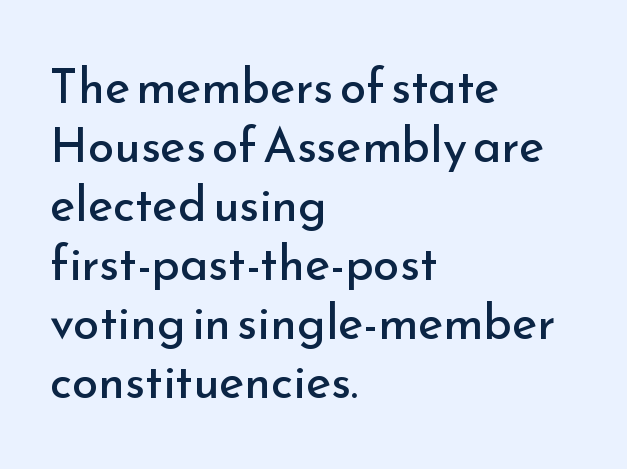
The image shows 48 px regular-weight sans-serif type, upright; set left-aligned, line spacing 1.23x, normal letter spacing, not underlined; low stroke contrast and a small x-height.
